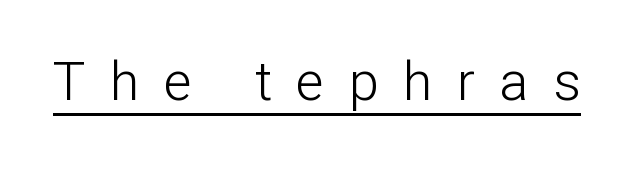
The image shows 54 px light sans-serif type, upright; set unusually wide letter spacing (+0.45 em), underlined; low stroke contrast and a medium x-height.
